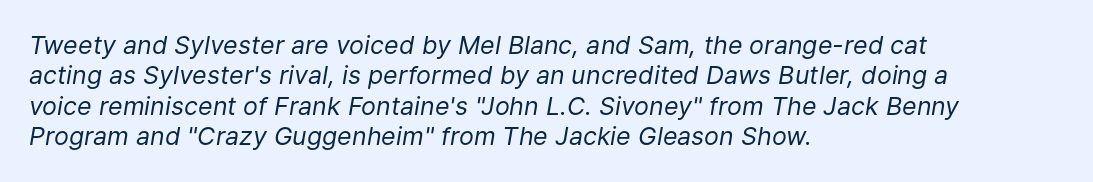
The image shows 25 px text type, italic (leaning right); set left-aligned, line spacing 1.22x, normal letter spacing, not underlined.
